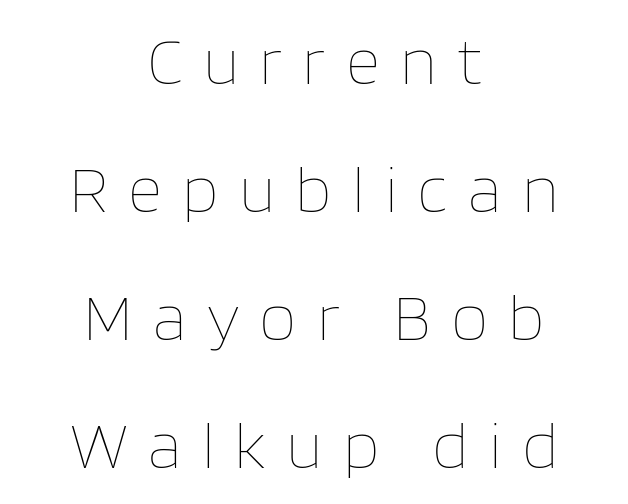
{"italic": "no", "bold": "no", "weight": "thin", "width": "normal", "stroke_contrast": "low", "x_height": "large", "monospaced": "no", "underline": "no", "align": "center", "line_spacing": "loose", "line_spacing_ratio": 1.91, "letter_spacing": "wide", "letter_spacing_em": 0.3, "glyph_px": 67}
